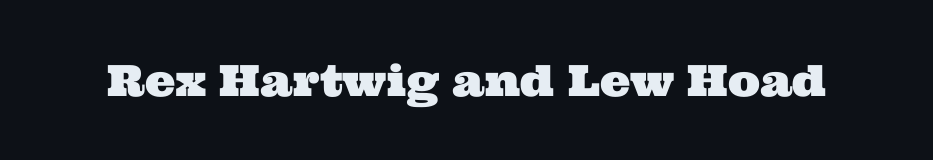
{"serif": "yes", "width": "wide", "stroke_contrast": "medium", "x_height": "medium", "monospaced": "no", "underline": "no", "letter_spacing": "normal", "letter_spacing_em": 0.0, "glyph_px": 43}
